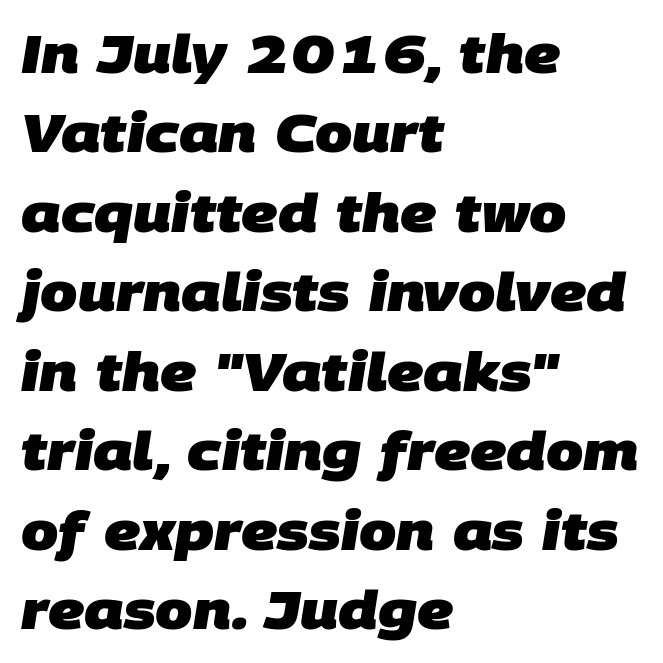
The image shows 53 px heavy sans-serif type; set left-aligned, normal line spacing (1.5x), normal letter spacing, not underlined; low stroke contrast and a large x-height.
